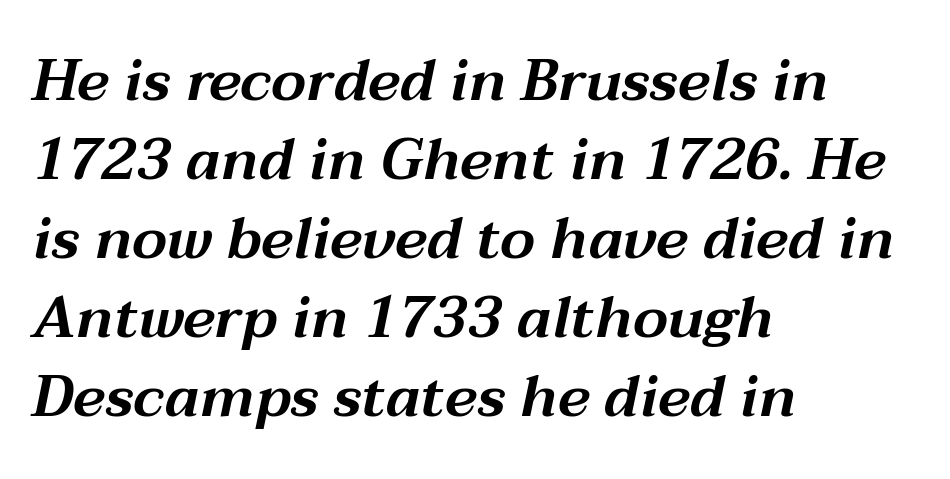
Spacing verdict: proportional, widths tailored to each character. Inter-character spacing is left at the font's built-in metrics. Compared with typical paragraphs, the rows here are spaced about the same. Characters are canted at an angle relative to the baseline's perpendicular. Rule under the text: the space is simply empty. Left-aligned paragraph, ragged on the right.
